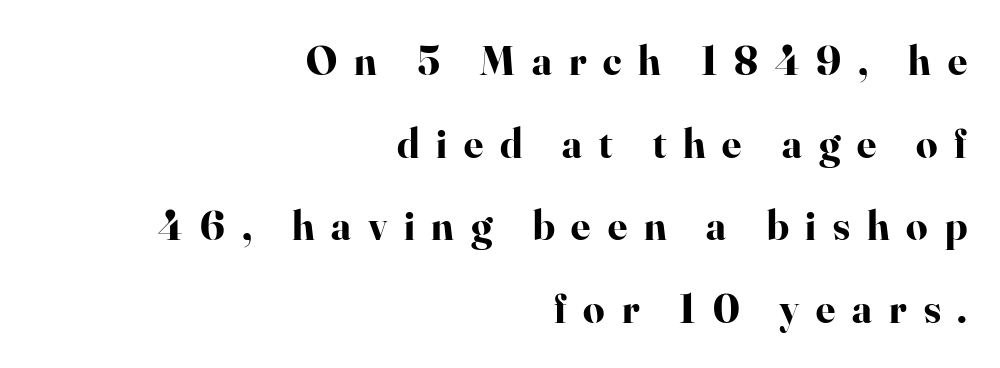
The paragraph shown leans on its right margin. If you measured baseline to baseline, you'd find a long distance. A clean baseline with only descenders dipping below it. Notice how thick the strokes are: this is what a full bold looks like. Quick note: not italic, upright.
